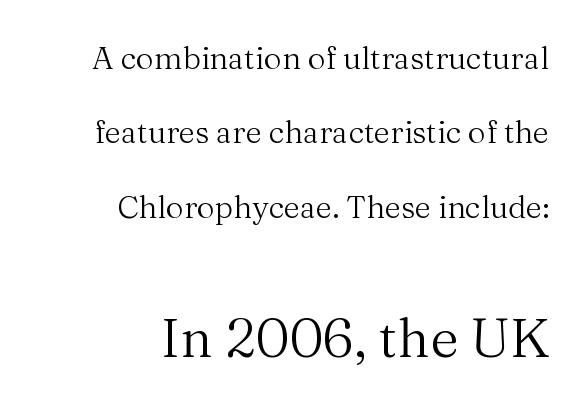
Look at the bottom of the vertical strokes: they flare into serifs here. Do the characters align in a grid? No, the font is proportional. Glyph-to-glyph distance matches everyday printed text. Decoration check: the copy has no underline. Bigger letters appear in the bottom chunk; the top chunk is reduced.
